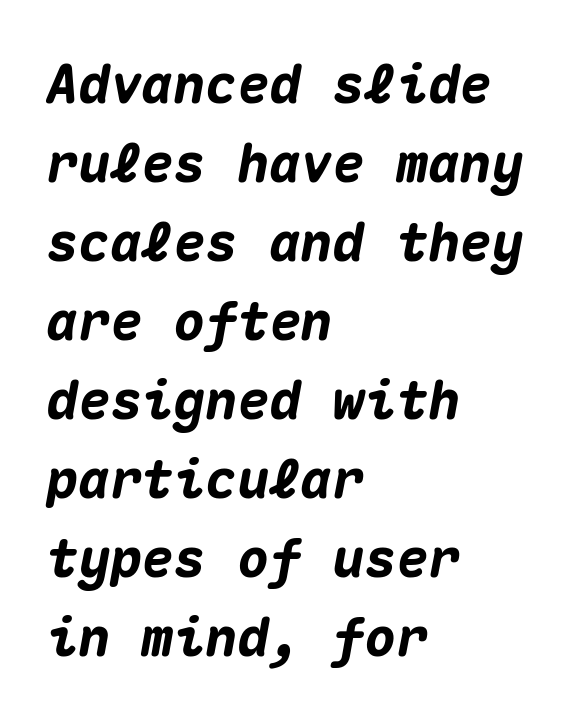
The image shows 53 px heavy type, italic (leaning right), monospaced; set left-aligned, normal line spacing (1.49x), normal letter spacing, not underlined; medium stroke contrast and a medium x-height.
